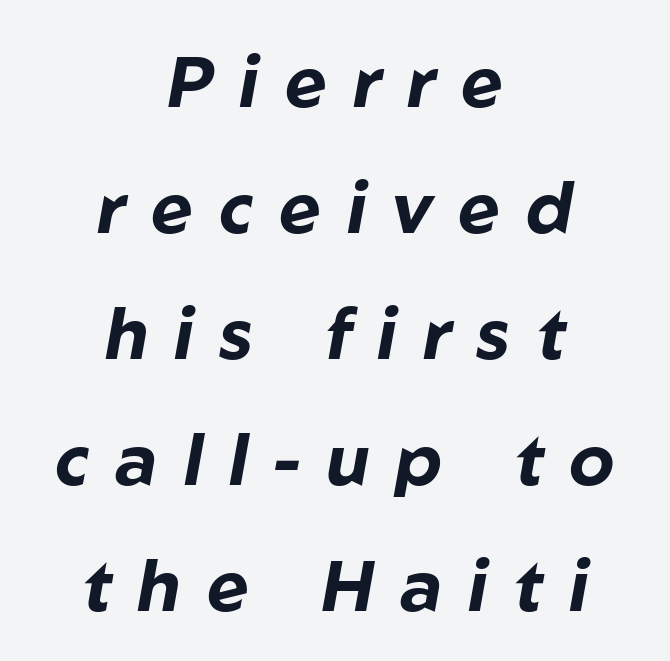
The image shows 72 px bold type, italic (leaning right); set centered, line spacing 1.75x, unusually wide letter spacing (+0.36 em), not underlined; low stroke contrast and a medium x-height.
